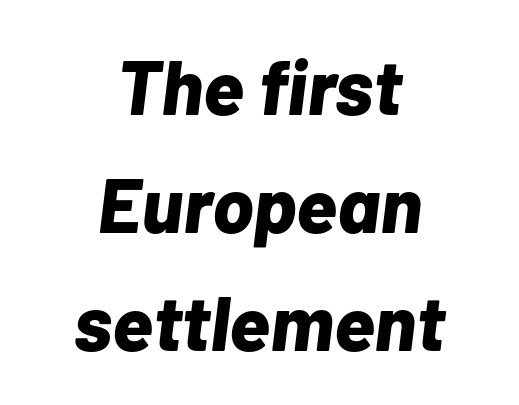
{"italic": "yes", "lean": "right", "slant_degrees": 7, "bold": "yes", "weight": "bold", "width": "normal", "stroke_contrast": "low", "x_height": "medium", "monospaced": "no", "underline": "no", "align": "center", "line_spacing": "normal", "line_spacing_ratio": 1.53, "letter_spacing": "normal", "letter_spacing_em": 0.0, "glyph_px": 77}
